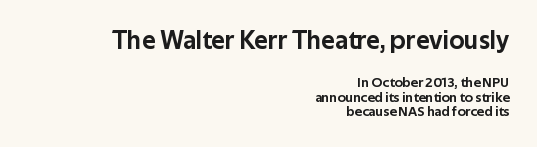
Q: Is the text italic (slanted)? A: No, it is upright.
Q: Is the text underlined? A: No.
Q: How is the paragraph aligned? A: Right-aligned.
Q: Is the spacing between letters normal or unusually wide? A: Normal.
Q: Is the spacing between lines tight, normal or loose? A: Tight.
Q: Which block of text is set in a larger size, the first (top) or the second (bottom)? A: The first (top) one.
